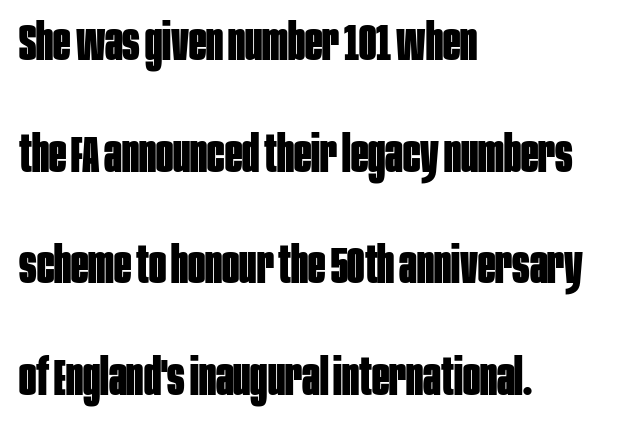
{"serif": "no", "italic": "no", "bold": "yes", "weight": "bold", "width": "condensed", "stroke_contrast": "low", "x_height": "large", "monospaced": "no", "underline": "no", "align": "left", "line_spacing": "loose", "line_spacing_ratio": 2.19, "letter_spacing": "normal", "letter_spacing_em": 0.0, "glyph_px": 51}
